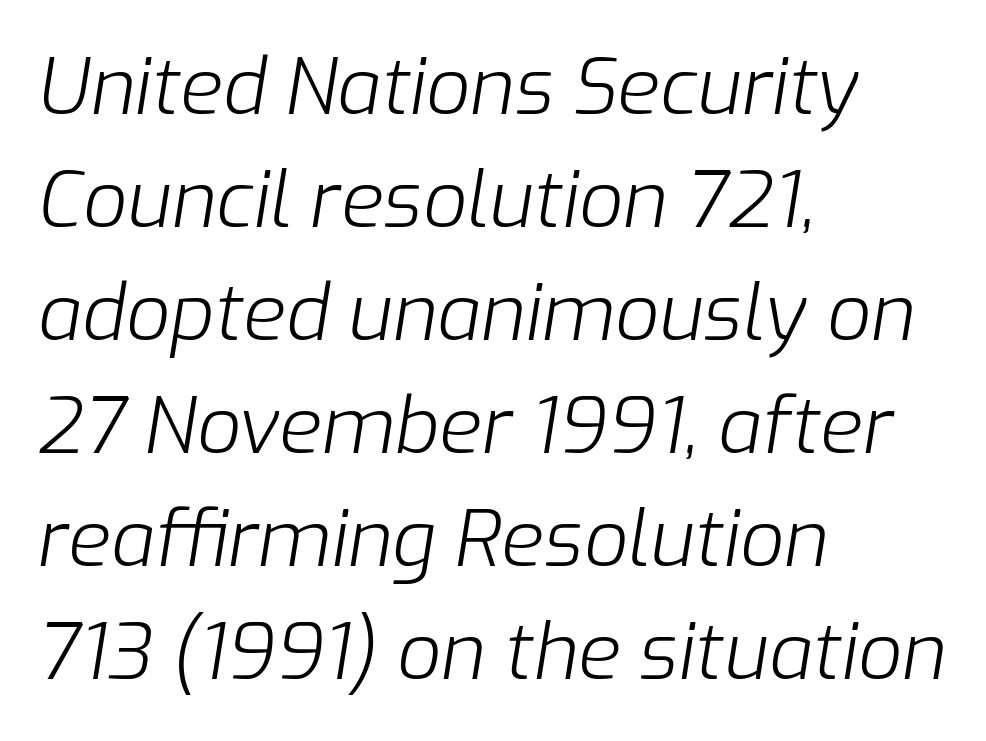
The image shows 78 px light type, italic (leaning right); set left-aligned, normal line spacing (1.45x), normal letter spacing, not underlined; low stroke contrast and a medium x-height.
